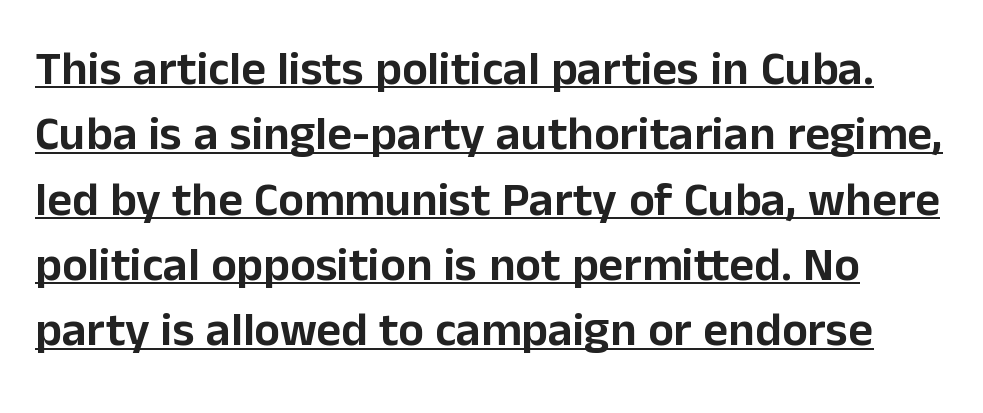
Q: Is the text italic (slanted)? A: No, it is upright.
Q: Is the typeface a serif or a sans-serif typeface? A: Sans-serif.
Q: Is the text underlined? A: Yes.
Q: Is the spacing between letters normal or unusually wide? A: Normal.
Q: Is the spacing between lines tight, normal or loose? A: Normal.
Q: Width (condensed, normal, or wide)? A: Normal.
Q: Stroke contrast? A: Low.
Q: x-height? A: Medium.
Q: Monospaced? A: No.
